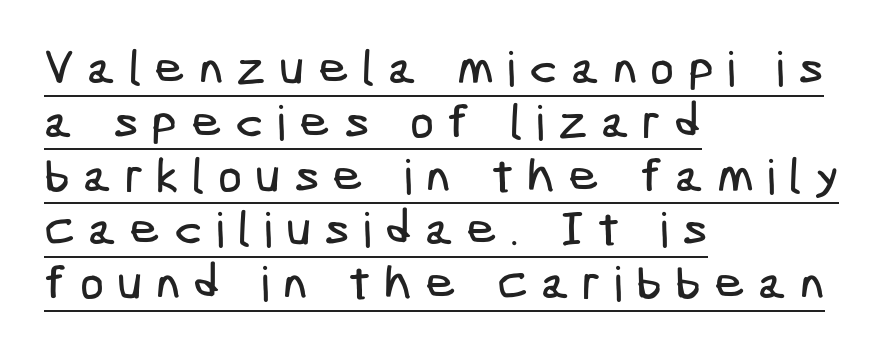
{"serif": "no", "width": "condensed", "stroke_contrast": "low", "x_height": "medium", "underline": "yes", "align": "left", "line_spacing": "tight", "line_spacing_ratio": 1.12, "letter_spacing": "wide", "letter_spacing_em": 0.27, "glyph_px": 48}
